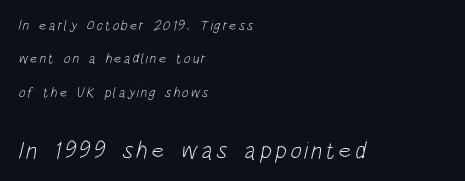
Q: Is the text bold? A: No.
Q: Is the text underlined? A: No.
Q: How is the paragraph aligned? A: Left-aligned.
Q: Is the spacing between lines tight, normal or loose? A: Loose.
Q: Which block of text is set in a larger size, the first (top) or the second (bottom)? A: The second (bottom) one.
